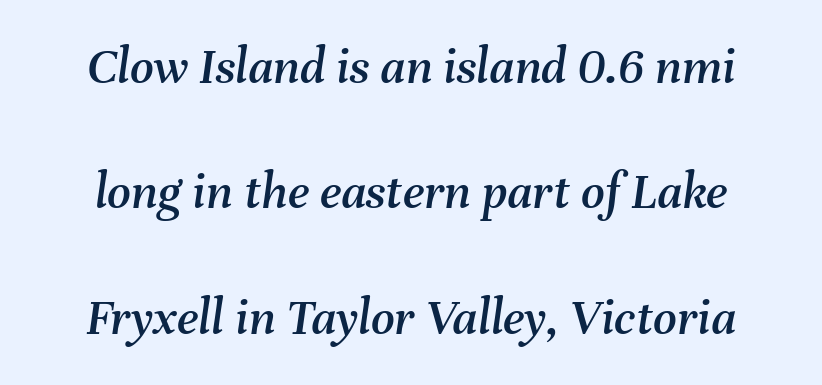
{"italic": "yes", "lean": "right", "slant_degrees": 8, "width": "normal", "stroke_contrast": "medium", "x_height": "medium", "monospaced": "no", "underline": "no", "line_spacing": "loose", "line_spacing_ratio": 2.41, "letter_spacing": "normal", "letter_spacing_em": 0.0, "glyph_px": 52}
